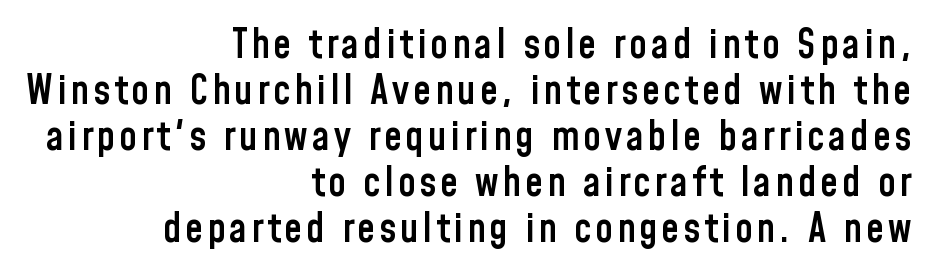
Q: Is the text bold? A: Semi-bold.
Q: Is the text italic (slanted)? A: No, it is upright.
Q: Is the typeface a serif or a sans-serif typeface? A: Sans-serif.
Q: Is the text underlined? A: No.
Q: How is the paragraph aligned? A: Right-aligned.
Q: Is the spacing between lines tight, normal or loose? A: Tight.
Q: Width (condensed, normal, or wide)? A: Condensed.
Q: Stroke contrast? A: Low.
Q: x-height? A: Medium.
Q: Monospaced? A: No.
